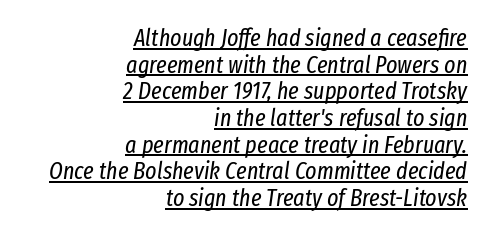
{"italic": "yes", "lean": "right", "slant_degrees": 8, "bold": "no", "underline": "yes", "align": "right", "line_spacing": "tight", "line_spacing_ratio": 1.11, "letter_spacing": "normal", "letter_spacing_em": 0.0, "glyph_px": 24}
